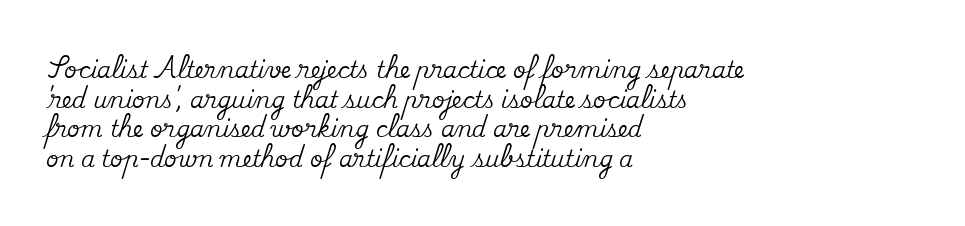
The image shows 22 px text type; set left-aligned, normal line spacing (1.35x), normal letter spacing, not underlined.
